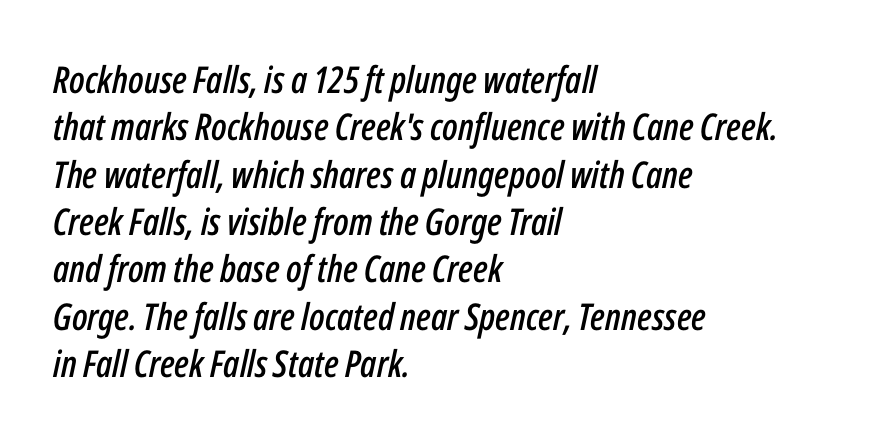
{"italic": "yes", "lean": "right", "slant_degrees": 12, "width": "condensed", "stroke_contrast": "low", "x_height": "medium", "monospaced": "no", "underline": "no", "align": "left", "line_spacing": "normal", "line_spacing_ratio": 1.28, "letter_spacing": "normal", "letter_spacing_em": 0.0, "glyph_px": 37}
